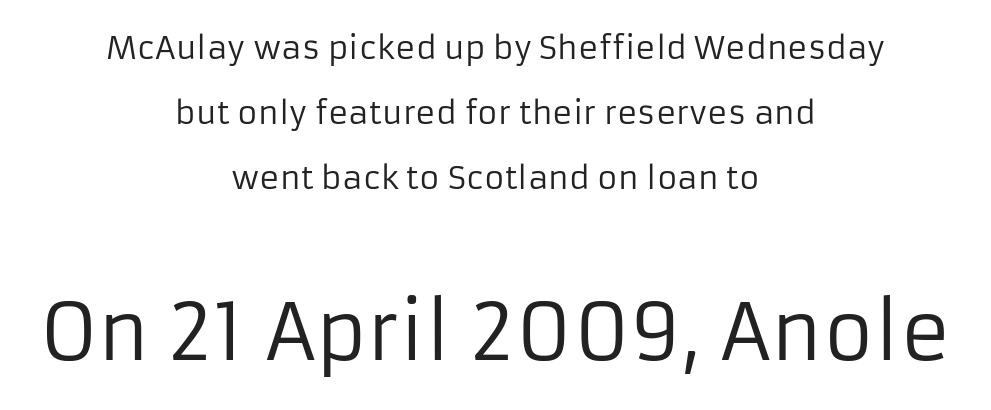
Q: Is the text bold? A: No.
Q: Is the text italic (slanted)? A: No, it is upright.
Q: Is the typeface a serif or a sans-serif typeface? A: Sans-serif.
Q: Is the text underlined? A: No.
Q: How is the paragraph aligned? A: Centered.
Q: Is the spacing between letters normal or unusually wide? A: Normal.
Q: Is the spacing between lines tight, normal or loose? A: Loose.
Q: Which block of text is set in a larger size, the first (top) or the second (bottom)? A: The second (bottom) one.
Q: Width (condensed, normal, or wide)? A: Normal.
Q: Stroke contrast? A: Low.
Q: x-height? A: Medium.
Q: Monospaced? A: No.
